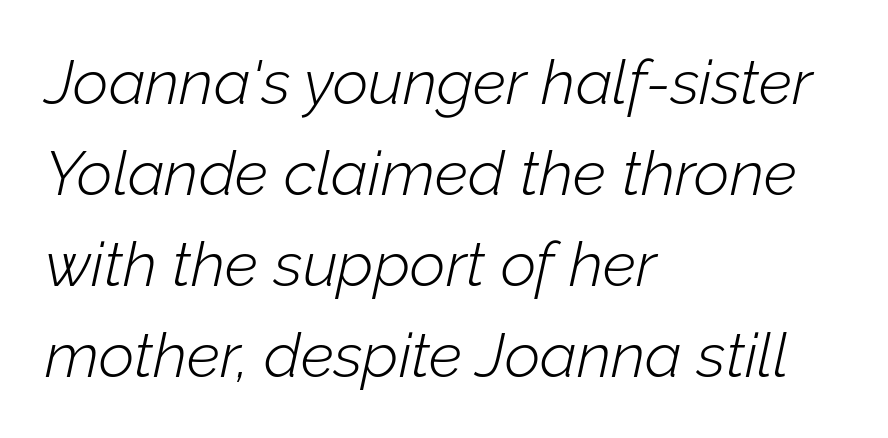
Q: Is the text bold? A: No.
Q: Is the text italic (slanted)? A: Yes, it leans right by about 12 degrees.
Q: Is the text underlined? A: No.
Q: How is the paragraph aligned? A: Left-aligned.
Q: Is the spacing between letters normal or unusually wide? A: Normal.
Q: Is the spacing between lines tight, normal or loose? A: Normal.
Q: Width (condensed, normal, or wide)? A: Normal.
Q: Stroke contrast? A: Low.
Q: x-height? A: Medium.
Q: Monospaced? A: No.
